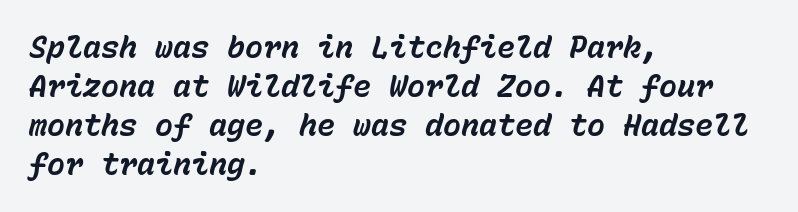
{"italic": "yes", "lean": "right", "slant_degrees": 15, "bold": "yes", "weight": "bold", "width": "normal", "stroke_contrast": "low", "x_height": "medium", "monospaced": "yes", "underline": "no", "align": "left", "line_spacing": "normal", "line_spacing_ratio": 1.3, "letter_spacing": "normal", "letter_spacing_em": 0.0, "glyph_px": 30}
